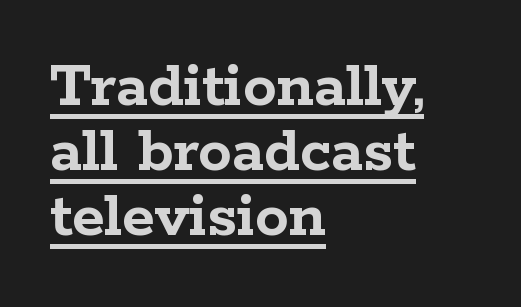
Q: Is the text bold? A: Yes.
Q: Is the text italic (slanted)? A: No, it is upright.
Q: Is the typeface a serif or a sans-serif typeface? A: Serif.
Q: Is the text underlined? A: Yes.
Q: How is the paragraph aligned? A: Left-aligned.
Q: Is the spacing between letters normal or unusually wide? A: Normal.
Q: Is the spacing between lines tight, normal or loose? A: Tight.
Q: Width (condensed, normal, or wide)? A: Wide.
Q: Stroke contrast? A: Low.
Q: x-height? A: Medium.
Q: Monospaced? A: No.
